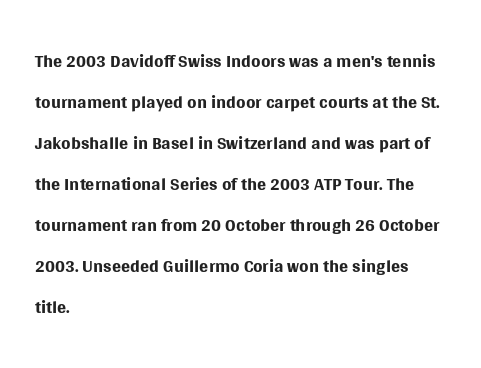
Q: Is the text bold? A: No.
Q: Is the text italic (slanted)? A: No, it is upright.
Q: Is the text underlined? A: No.
Q: How is the paragraph aligned? A: Left-aligned.
Q: Is the spacing between letters normal or unusually wide? A: Normal.
Q: Is the spacing between lines tight, normal or loose? A: Normal.
